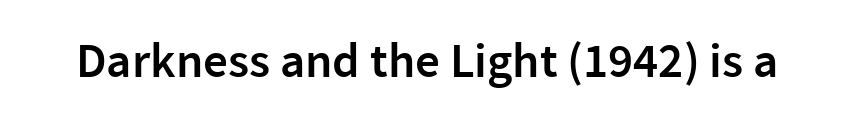
These lines are composed in type without serifs. Bare-footed words on every line. Each letter keeps its own natural width here, so spacing adapts to shape. Designer's note — italics off, roman on. Spacing between characters is what you'd get straight out of the box. Heft: intermediate — a semibold.
